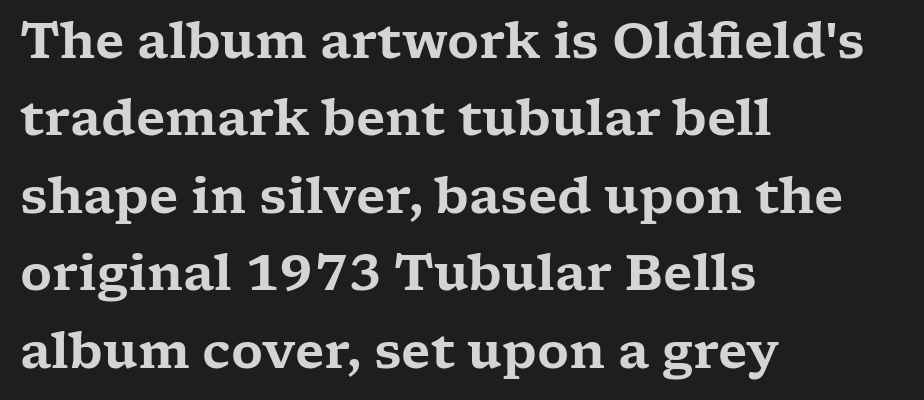
The image shows 49 px wide serif type, upright; set left-aligned, normal line spacing (1.58x), normal letter spacing, not underlined; low stroke contrast and a medium x-height.
